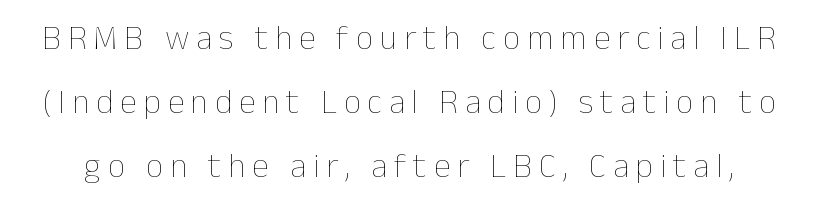
Q: Is the text bold? A: No.
Q: Is the text italic (slanted)? A: No, it is upright.
Q: Is the text underlined? A: No.
Q: Is the spacing between letters normal or unusually wide? A: Unusually wide.
Q: Width (condensed, normal, or wide)? A: Normal.
Q: Stroke contrast? A: Low.
Q: x-height? A: Medium.
Q: Monospaced? A: No.
